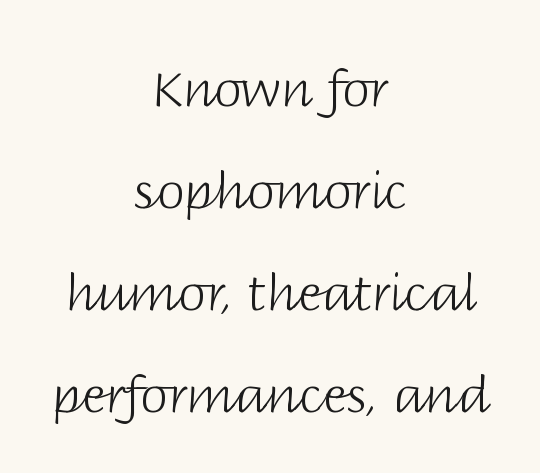
Q: Is the text bold? A: No.
Q: Is the text italic (slanted)? A: No, it is upright.
Q: Is the typeface a serif or a sans-serif typeface? A: Sans-serif.
Q: Is the text underlined? A: No.
Q: How is the paragraph aligned? A: Centered.
Q: Is the spacing between letters normal or unusually wide? A: Normal.
Q: Is the spacing between lines tight, normal or loose? A: Loose.
Q: Width (condensed, normal, or wide)? A: Normal.
Q: Stroke contrast? A: Low.
Q: x-height? A: Large.
Q: Monospaced? A: No.
